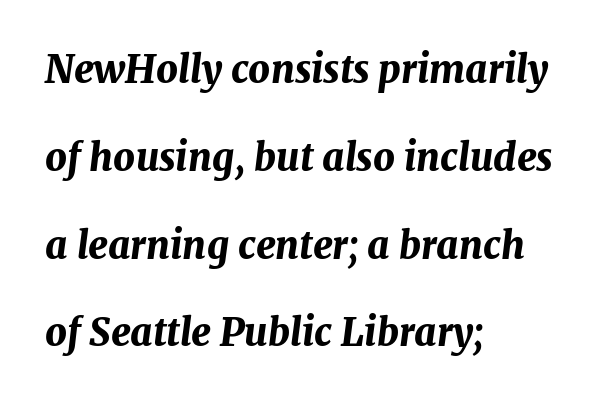
Q: Is the text bold? A: Yes.
Q: Is the text italic (slanted)? A: Yes, it leans right by about 7 degrees.
Q: Is the text underlined? A: No.
Q: How is the paragraph aligned? A: Left-aligned.
Q: Is the spacing between letters normal or unusually wide? A: Normal.
Q: Is the spacing between lines tight, normal or loose? A: Loose.
Q: Width (condensed, normal, or wide)? A: Normal.
Q: Stroke contrast? A: Medium.
Q: x-height? A: Medium.
Q: Monospaced? A: No.
